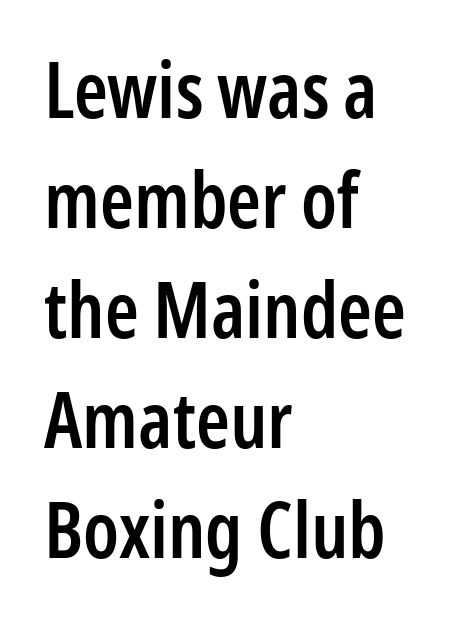
Q: Is the text bold? A: Semi-bold.
Q: Is the text italic (slanted)? A: No, it is upright.
Q: Is the typeface a serif or a sans-serif typeface? A: Sans-serif.
Q: Is the text underlined? A: No.
Q: How is the paragraph aligned? A: Left-aligned.
Q: Is the spacing between letters normal or unusually wide? A: Normal.
Q: Is the spacing between lines tight, normal or loose? A: Normal.
Q: Width (condensed, normal, or wide)? A: Condensed.
Q: Stroke contrast? A: Low.
Q: x-height? A: Medium.
Q: Monospaced? A: No.
